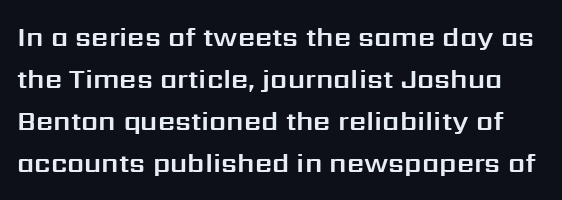
Is there any slant? The stems are plumb. A normal amount of white space separates one row of letters from the next. Nobody touched the tracking dial on this one. No word sits above an underline.
